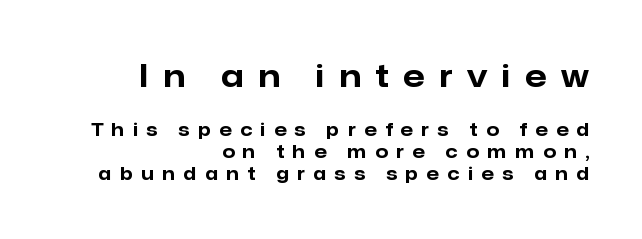
Q: Is the text bold? A: Yes.
Q: Is the text italic (slanted)? A: No, it is upright.
Q: Is the typeface a serif or a sans-serif typeface? A: Sans-serif.
Q: Is the text underlined? A: No.
Q: How is the paragraph aligned? A: Right-aligned.
Q: Is the spacing between letters normal or unusually wide? A: Unusually wide.
Q: Which block of text is set in a larger size, the first (top) or the second (bottom)? A: The first (top) one.
Q: Width (condensed, normal, or wide)? A: Normal.
Q: Stroke contrast? A: Low.
Q: x-height? A: Medium.
Q: Monospaced? A: No.
